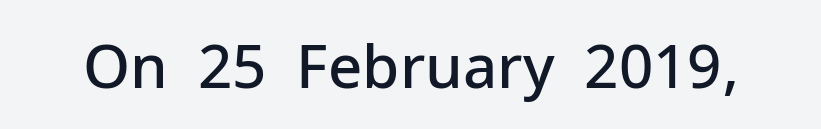
The image shows 60 px semibold sans-serif type, upright; set normal letter spacing, not underlined; low stroke contrast and a medium x-height.
